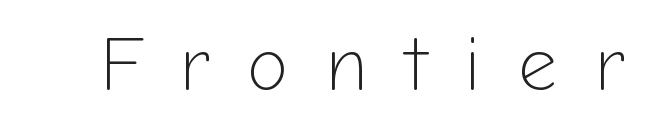
Tall strokes in this sample are plumb rather than angled. The text was rendered using a sans face with plain stroke endings. The characters are drawn with everyday or finer stroke widths. You could only call the tracking loose — the letters float apart. Note the varied advance widths — an 'i' is clearly narrower than an 'm'.
